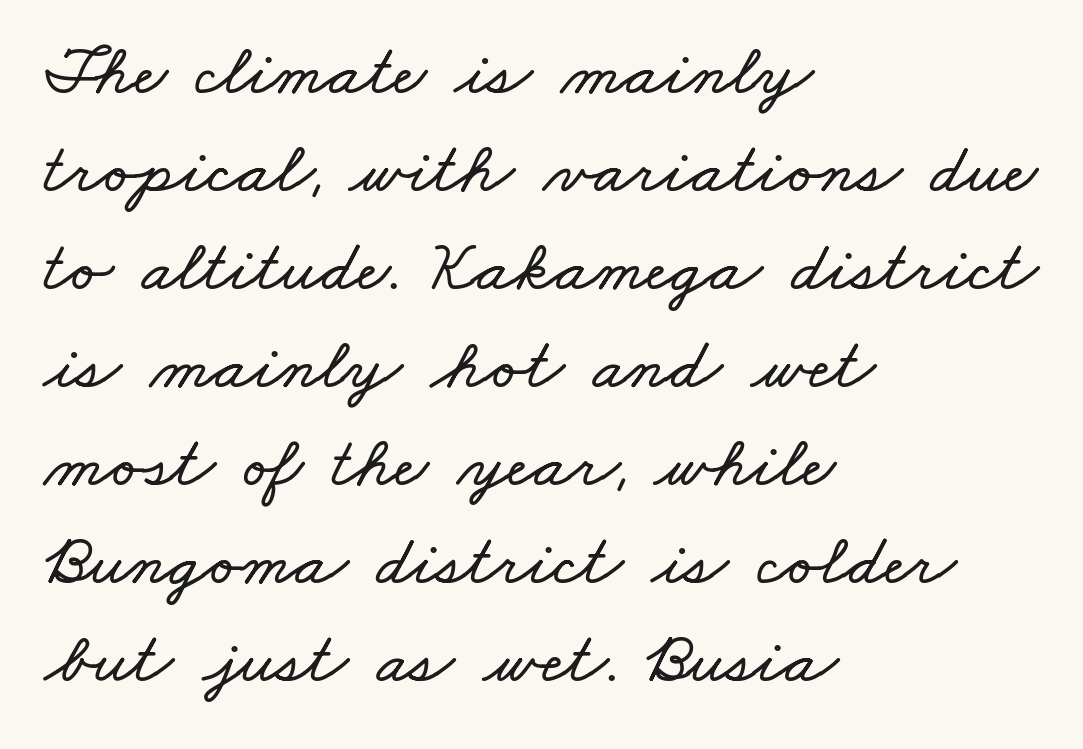
Beneath every word, the page is bare. Regular leading. Each letter keeps its own natural width here, so spacing adapts to shape. The face used here is rendered with its standard letterfit. Does the copy run flush right? No — it runs flush left.
